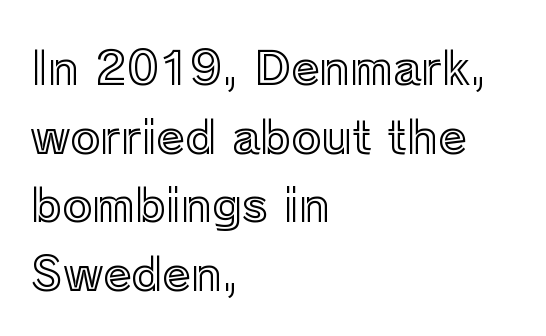
Decoration check: the copy has no underline. The rendering uses natural spacing where letterforms have individual widths. Compared with a centered layout, this one pins lines to the left instead. Each new line begins a customary step beneath the previous one. Nothing unusual about the tracking: characters are spaced as the font intends. Italic: no, the glyphs are upright roman.
